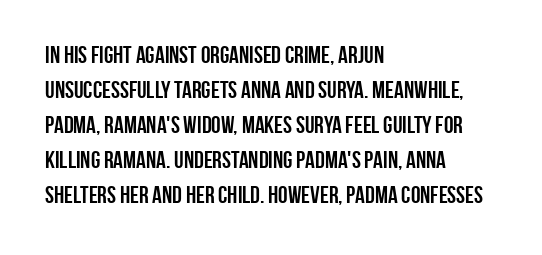
The image shows 24 px bold type, upright; set left-aligned, normal line spacing (1.46x), normal letter spacing, not underlined.
